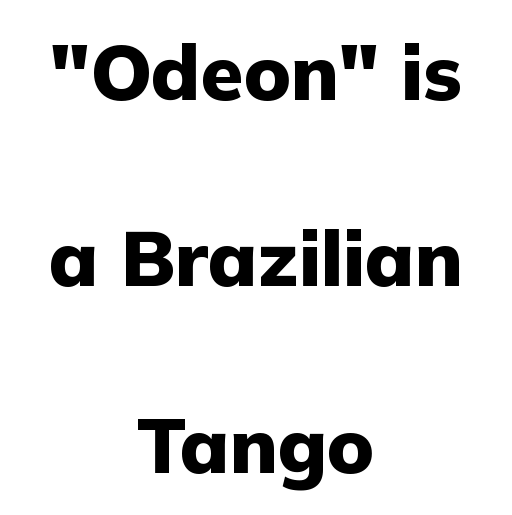
Tall strokes in this sample are plumb rather than angled. Is the letter spacing exaggerated? No — it looks like the ordinary default. Lines of text with bare space underneath. The setting favours the middle, as headings and verse often do. In terms of weight, the rendering is a true, heavy bold.
